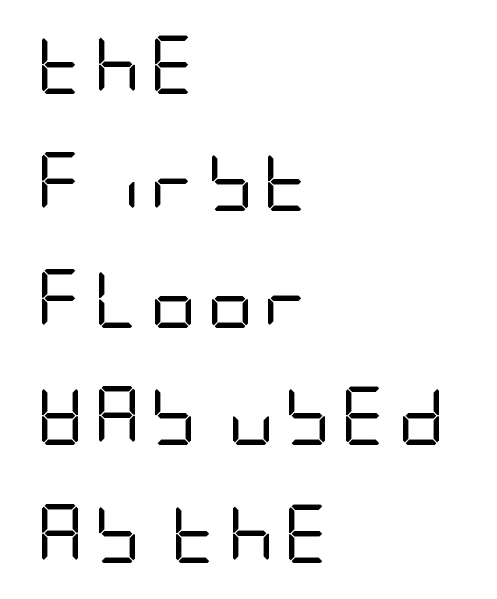
{"serif": "no", "italic": "no", "bold": "no", "weight": "regular", "width": "condensed", "stroke_contrast": "low", "x_height": "large", "underline": "no", "align": "left", "line_spacing": "loose", "line_spacing_ratio": 2.02, "glyph_px": 58}
